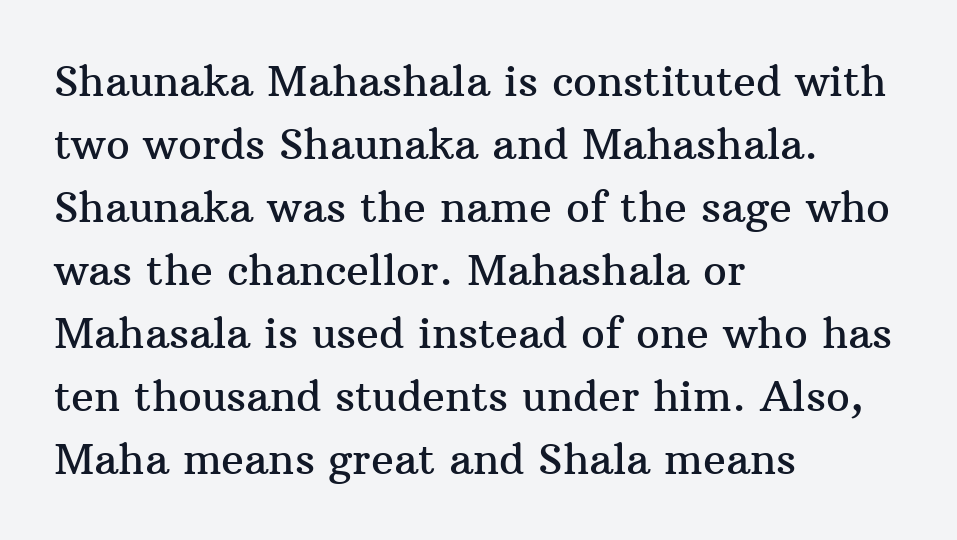
The ragged edge is on the right, which tells us the setting is flush left. Think of a printed novel: that variable character pitch is what you see here. The space directly below the letters is spotless. To sum up the face: it has serifs. If you drew a line through each stem, it would be perfectly vertical.
